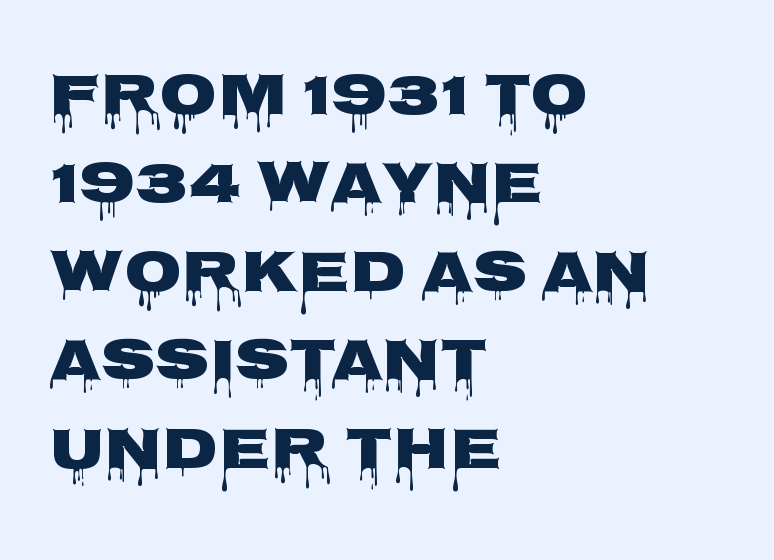
{"serif": "no", "italic": "no", "bold": "yes", "weight": "heavy", "width": "wide", "stroke_contrast": "low", "x_height": "large", "monospaced": "no", "underline": "no", "align": "left", "line_spacing": "normal", "line_spacing_ratio": 1.5, "letter_spacing": "normal", "letter_spacing_em": 0.0, "glyph_px": 59}
